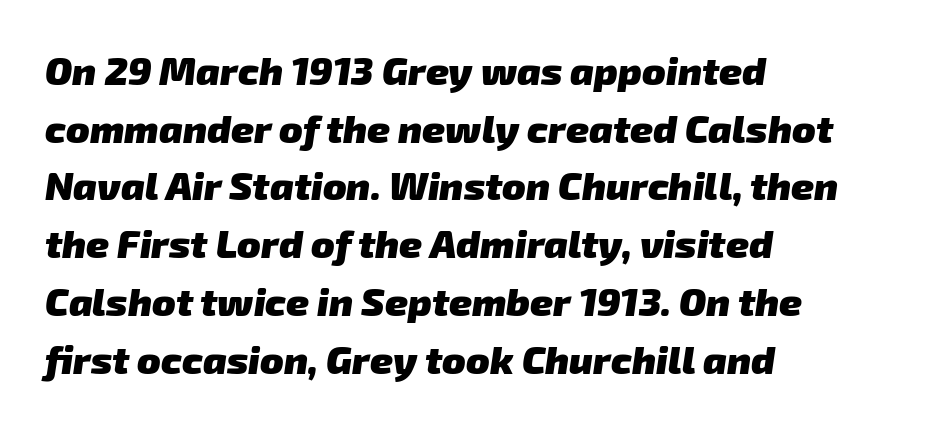
Q: Is the text bold? A: Yes.
Q: Is the typeface a serif or a sans-serif typeface? A: Sans-serif.
Q: Is the text underlined? A: No.
Q: How is the paragraph aligned? A: Left-aligned.
Q: Is the spacing between letters normal or unusually wide? A: Normal.
Q: Is the spacing between lines tight, normal or loose? A: Normal.
Q: Width (condensed, normal, or wide)? A: Normal.
Q: Stroke contrast? A: Low.
Q: x-height? A: Medium.
Q: Monospaced? A: No.
